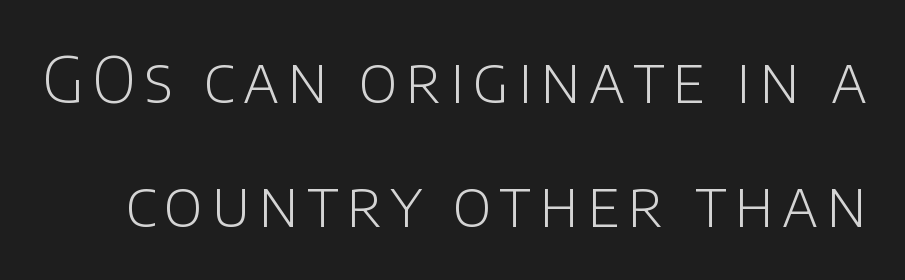
{"serif": "no", "italic": "no", "bold": "no", "weight": "light", "width": "normal", "stroke_contrast": "low", "x_height": "large", "monospaced": "no", "underline": "no", "line_spacing": "loose", "line_spacing_ratio": 1.97, "glyph_px": 63}
